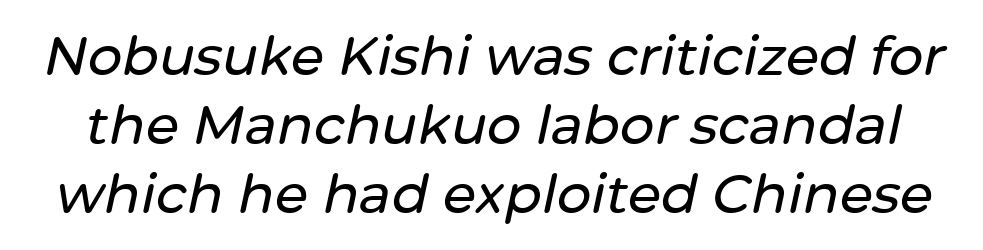
{"italic": "yes", "lean": "right", "slant_degrees": 12, "width": "normal", "stroke_contrast": "low", "x_height": "medium", "monospaced": "no", "underline": "no", "line_spacing": "normal", "line_spacing_ratio": 1.28, "letter_spacing": "normal", "letter_spacing_em": 0.0, "glyph_px": 54}
